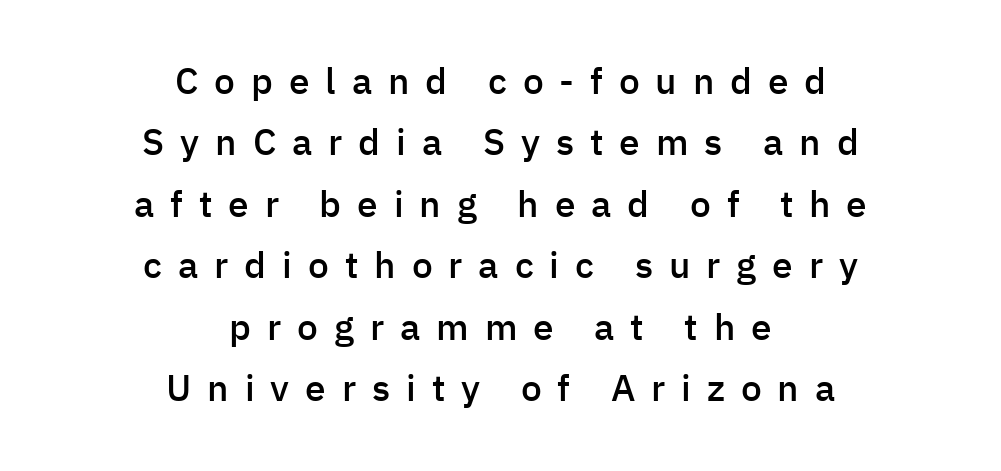
The image shows 37 px semibold sans-serif type, upright; set centered, normal line spacing (1.66x), unusually wide letter spacing (+0.43 em), not underlined; low stroke contrast and a medium x-height.
